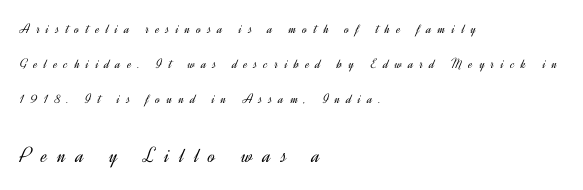
Q: Is the text bold? A: No.
Q: Is the text italic (slanted)? A: Yes.
Q: Is the text underlined? A: No.
Q: How is the paragraph aligned? A: Left-aligned.
Q: Is the spacing between letters normal or unusually wide? A: Unusually wide.
Q: Is the spacing between lines tight, normal or loose? A: Loose.
Q: Which block of text is set in a larger size, the first (top) or the second (bottom)? A: The second (bottom) one.
